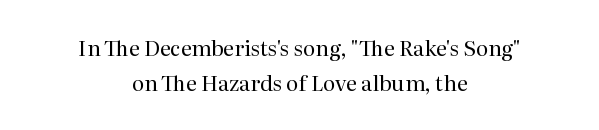
Q: Is the text bold? A: No.
Q: Is the text italic (slanted)? A: No, it is upright.
Q: Is the text underlined? A: No.
Q: How is the paragraph aligned? A: Centered.
Q: Is the spacing between letters normal or unusually wide? A: Normal.
Q: Is the spacing between lines tight, normal or loose? A: Normal.
